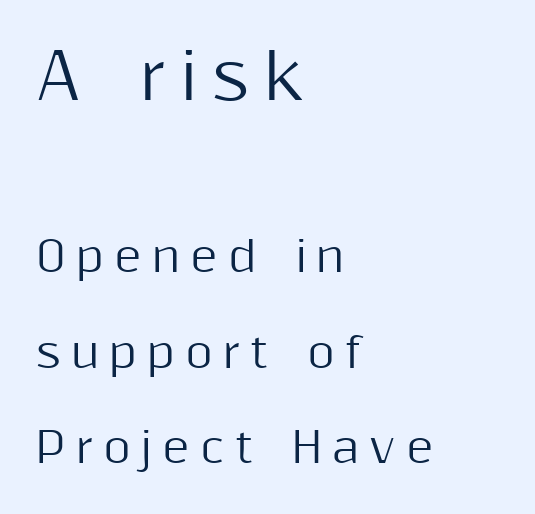
The image shows 63 px sans-serif type, upright; set left-aligned, loose line spacing (2.27x), unusually wide letter spacing (+0.24 em), not underlined; the first (top) block is 1.5x larger; medium stroke contrast and a medium x-height.
